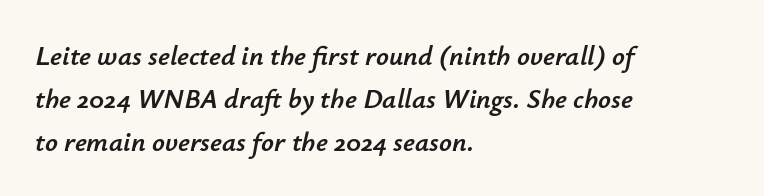
{"italic": "yes", "lean": "right", "slant_degrees": 12, "width": "normal", "stroke_contrast": "low", "x_height": "small", "monospaced": "no", "underline": "no", "align": "left", "line_spacing": "normal", "line_spacing_ratio": 1.54, "letter_spacing": "normal", "letter_spacing_em": 0.0, "glyph_px": 28}
